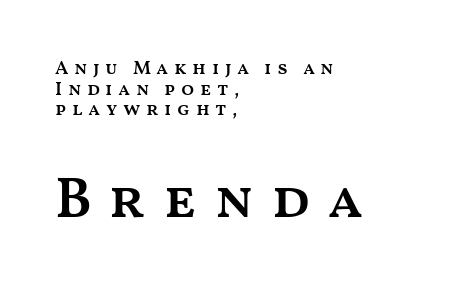
A typesetter would call this proportional, since set widths differ per character. Summary of vertical rhythm: compact, with narrow interline spacing. Unlike italic type, these characters show no tilt at all. Stems and bowls a touch heavier than normal — semibold.
